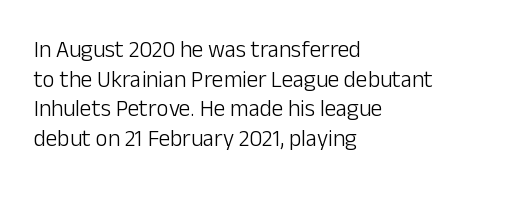
Q: Is the text bold? A: No.
Q: Is the text italic (slanted)? A: No, it is upright.
Q: Is the text underlined? A: No.
Q: How is the paragraph aligned? A: Left-aligned.
Q: Is the spacing between letters normal or unusually wide? A: Normal.
Q: Is the spacing between lines tight, normal or loose? A: Normal.
